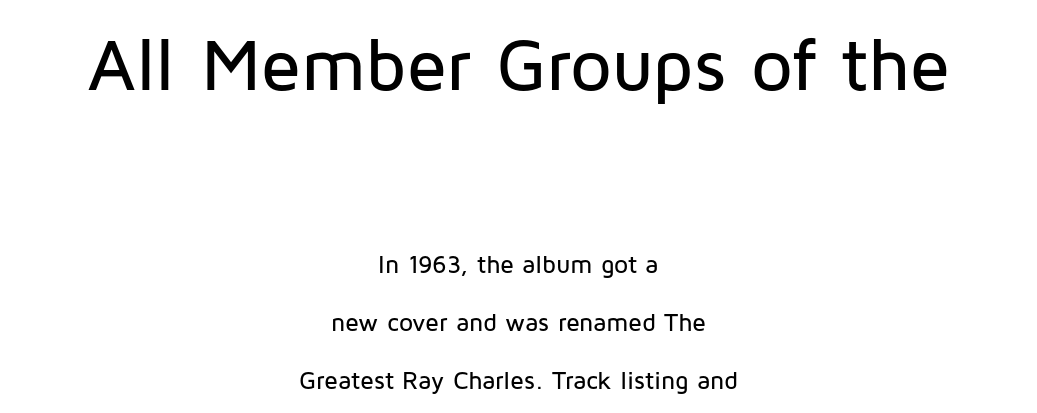
{"serif": "no", "italic": "no", "width": "normal", "stroke_contrast": "low", "x_height": "medium", "monospaced": "no", "underline": "no", "align": "center", "line_spacing": "loose", "line_spacing_ratio": 2.31, "letter_spacing": "normal", "letter_spacing_em": 0.0, "larger_block": "first", "size_ratio": 2.96, "glyph_px": 74}
